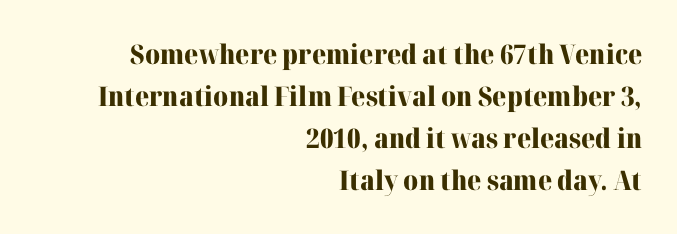
The image shows 27 px bold type, upright; set right-aligned, normal line spacing (1.56x), normal letter spacing, not underlined.
